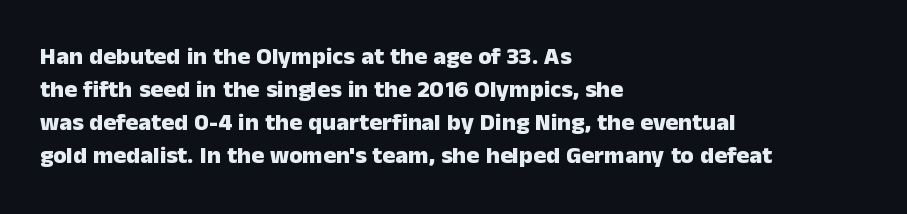
Q: Is the text bold? A: Yes.
Q: Is the text italic (slanted)? A: No, it is upright.
Q: Is the text underlined? A: No.
Q: How is the paragraph aligned? A: Left-aligned.
Q: Is the spacing between letters normal or unusually wide? A: Normal.
Q: Is the spacing between lines tight, normal or loose? A: Normal.
